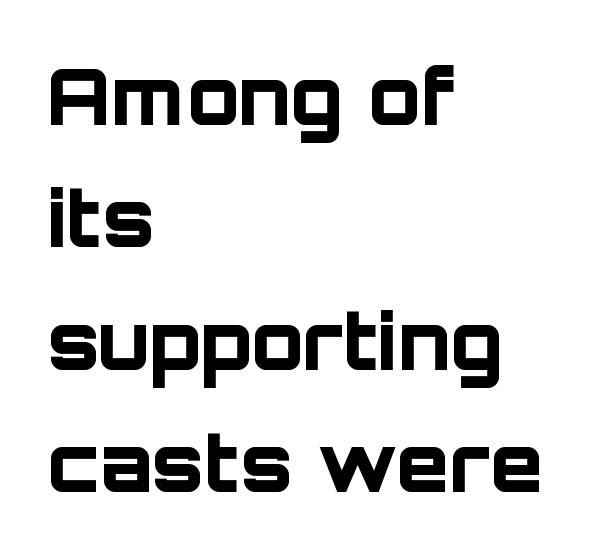
The image shows 77 px bold sans-serif type, upright; set left-aligned, normal line spacing (1.59x), normal letter spacing, not underlined; low stroke contrast and a large x-height.
